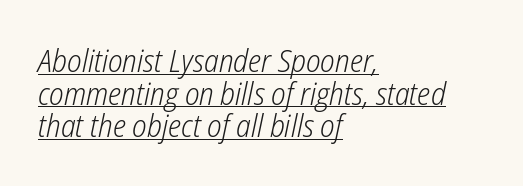
The rendering uses natural spacing where letterforms have individual widths. Inter-character spacing is left at the font's built-in metrics. Compared with typical paragraphs, the rows here are closer together. These glyphs show unthickened strokes, regular width or finer. The string is rendered with underlining switched on. These lines are set flush left with a ragged right edge.
